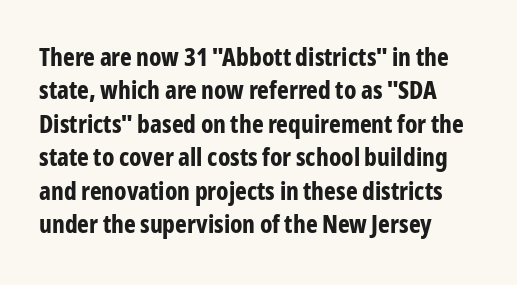
Q: Is the text bold? A: Yes.
Q: Is the text italic (slanted)? A: No, it is upright.
Q: Is the text underlined? A: No.
Q: How is the paragraph aligned? A: Left-aligned.
Q: Is the spacing between letters normal or unusually wide? A: Normal.
Q: Is the spacing between lines tight, normal or loose? A: Normal.
